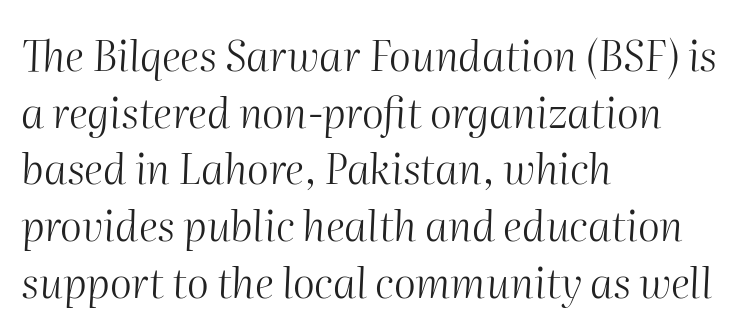
The image shows 42 px light type, italic (leaning right); set left-aligned, normal line spacing (1.35x), normal letter spacing, not underlined; medium stroke contrast and a medium x-height.
